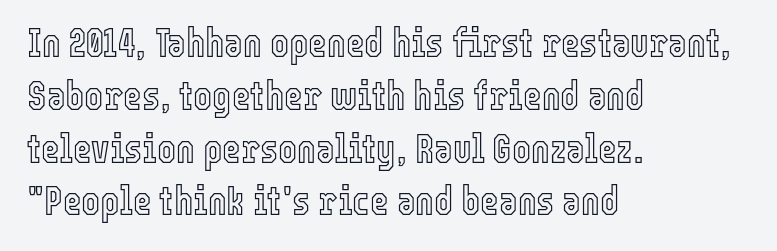
The image shows 40 px condensed type, upright; set left-aligned, normal line spacing (1.32x), normal letter spacing, not underlined; a medium x-height.
